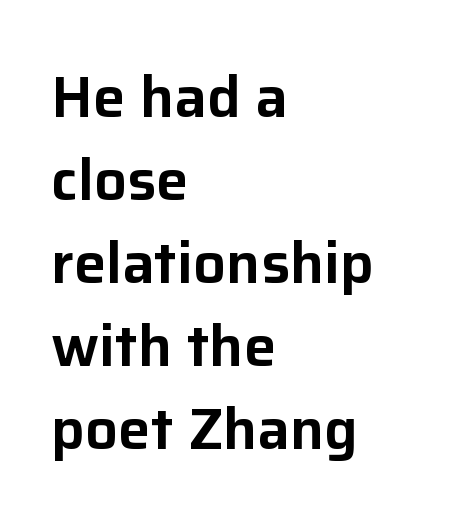
Q: Is the text italic (slanted)? A: No, it is upright.
Q: Is the typeface a serif or a sans-serif typeface? A: Sans-serif.
Q: Is the text underlined? A: No.
Q: How is the paragraph aligned? A: Left-aligned.
Q: Is the spacing between letters normal or unusually wide? A: Normal.
Q: Is the spacing between lines tight, normal or loose? A: Normal.
Q: Width (condensed, normal, or wide)? A: Normal.
Q: Stroke contrast? A: Low.
Q: x-height? A: Medium.
Q: Monospaced? A: No.
